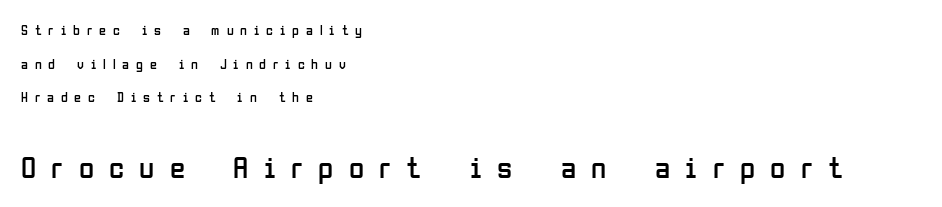
The image shows 31 px regular-weight, condensed sans-serif type, upright; set left-aligned, loose line spacing (2.41x), unusually wide letter spacing (+0.49 em), not underlined; the second (bottom) block is 2.21x larger; low stroke contrast and a medium x-height.
